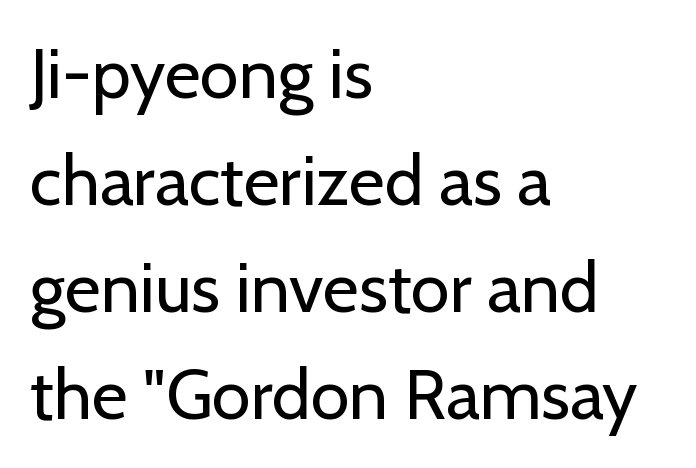
Regarding serifs, this sample does without them. Check under the words: just untouched page. Varying glyph widths throughout — classic text-font behaviour. A roman cut, with each character standing at attention. Nothing unusual about the tracking: characters are spaced as the font intends.
